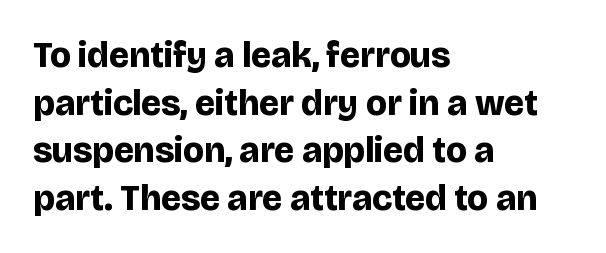
Every stem runs plumb, perpendicular to the baseline. The paragraph shown leans on its left margin. Characters follow at the spacing the type designer built in. Letters rest on an invisible, unmarked baseline.
